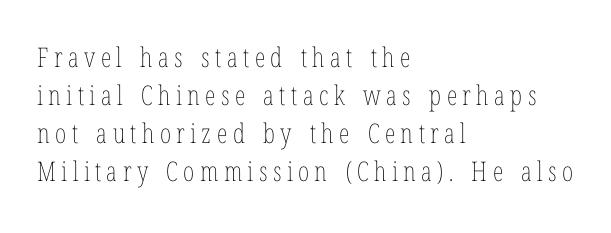
{"italic": "no", "bold": "no", "underline": "no", "align": "left", "line_spacing": "normal", "line_spacing_ratio": 1.41, "letter_spacing": "wide", "letter_spacing_em": 0.2, "glyph_px": 27}
